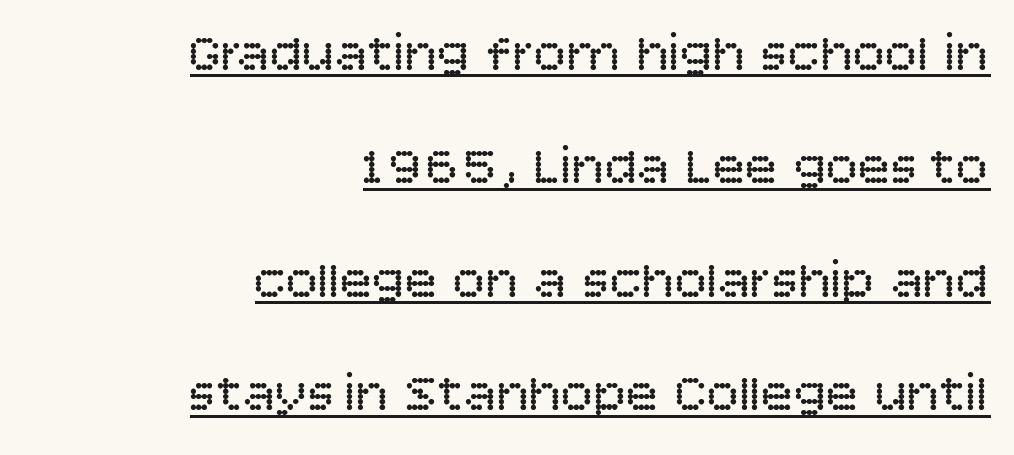
The compositor pushed each line to the right boundary. This sample uses an upright cut, with every glyph sitting square on the baseline. Has an underline been added? It has. In terms of letterspacing, this is plain default setting.
